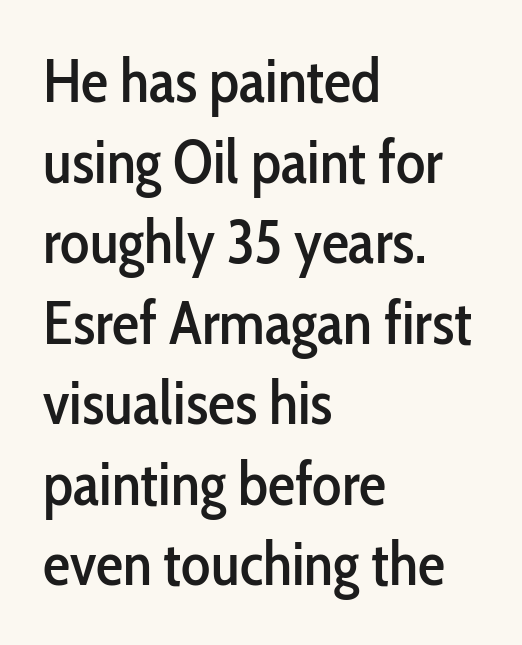
Looks like regular typesetting: each glyph gets only the width it needs. Honestly, the row spacing looks completely unremarkable. Does the copy run flush right? No — it runs flush left. These lines are composed in type without serifs. Letter spacing: default. You can tell it's not italic because the verticals are truly vertical.
